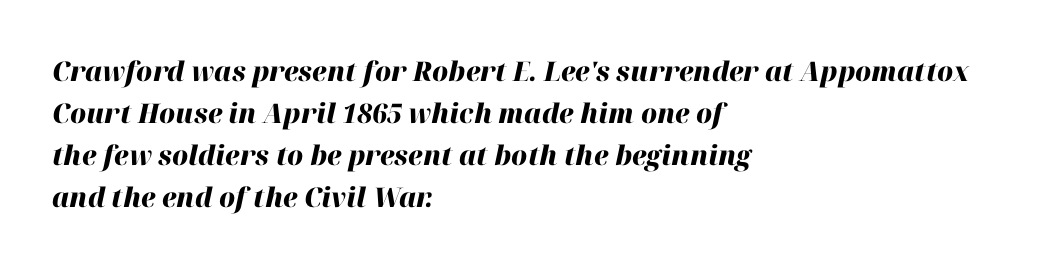
These lines keep a tight, regular rhythm from letter to letter. The line-height multiplier appears to be the usual default. The passage shown is not underscored anywhere. Leftover space on each line is placed entirely after the last word. Compared with an ordinary text face, these strokes are far heavier — a full bold. An italicized treatment has been applied to the whole sample.
